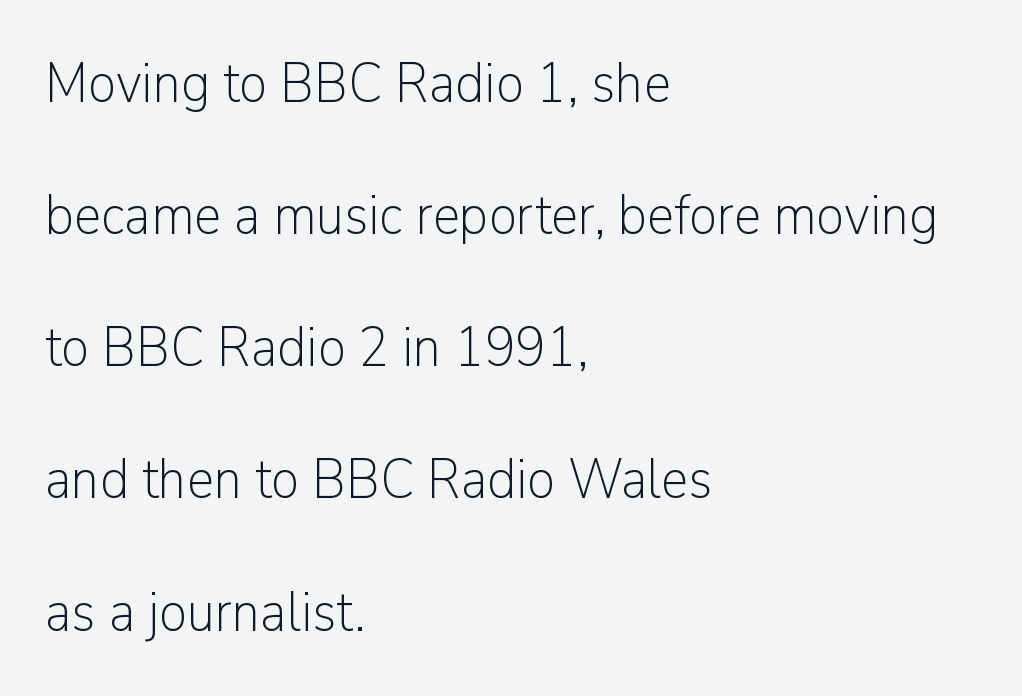
Is this a fixed-width face? No — the glyphs have proportional, varying widths. Tall strokes in this sample are plumb rather than angled. The vertical gap from one line to the next is large. Words appear dense and cohesive because spacing is normal. The setting favours the left margin, as ordinary paragraphs usually do. Is this a sans? Yes — the strokes have no serifs.
